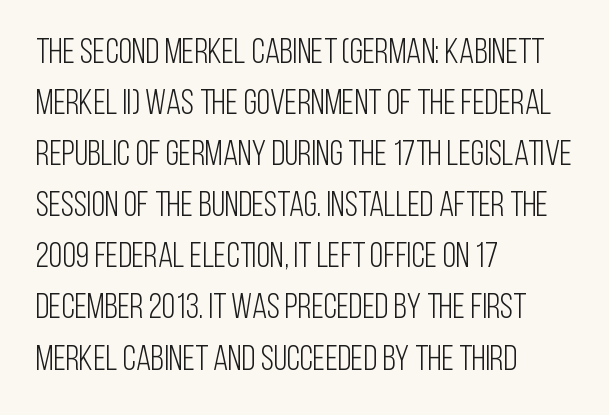
Q: Is the text bold? A: No.
Q: Is the text italic (slanted)? A: No, it is upright.
Q: Is the typeface a serif or a sans-serif typeface? A: Sans-serif.
Q: Is the text underlined? A: No.
Q: How is the paragraph aligned? A: Left-aligned.
Q: Is the spacing between letters normal or unusually wide? A: Normal.
Q: Is the spacing between lines tight, normal or loose? A: Normal.
Q: Width (condensed, normal, or wide)? A: Condensed.
Q: Stroke contrast? A: Low.
Q: x-height? A: Large.
Q: Monospaced? A: No.
